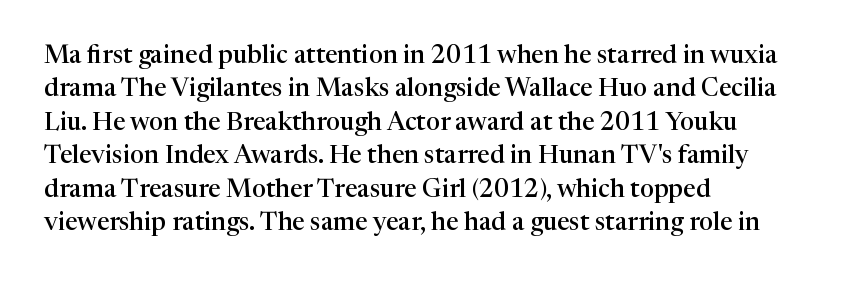
{"italic": "no", "bold": "semi", "underline": "no", "align": "left", "line_spacing": "normal", "line_spacing_ratio": 1.34, "letter_spacing": "normal", "letter_spacing_em": 0.0, "glyph_px": 25}
